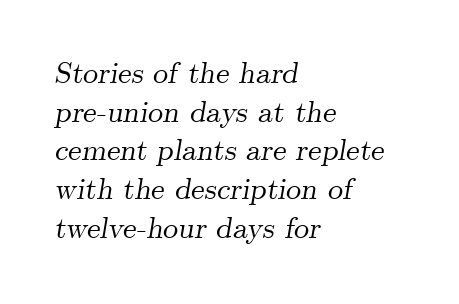
The image shows 30 px serif type, italic (leaning right); set left-aligned, normal line spacing (1.29x), normal letter spacing, not underlined; medium stroke contrast and a small x-height.
